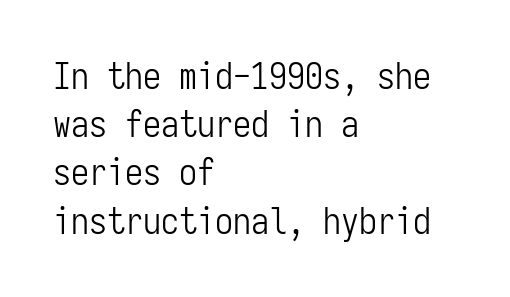
Q: Is the text bold? A: No.
Q: Is the text italic (slanted)? A: No, it is upright.
Q: Is the typeface a serif or a sans-serif typeface? A: Sans-serif.
Q: Is the text underlined? A: No.
Q: How is the paragraph aligned? A: Left-aligned.
Q: Is the spacing between letters normal or unusually wide? A: Normal.
Q: Is the spacing between lines tight, normal or loose? A: Normal.
Q: Width (condensed, normal, or wide)? A: Condensed.
Q: Stroke contrast? A: Low.
Q: x-height? A: Medium.
Q: Monospaced? A: Yes.
